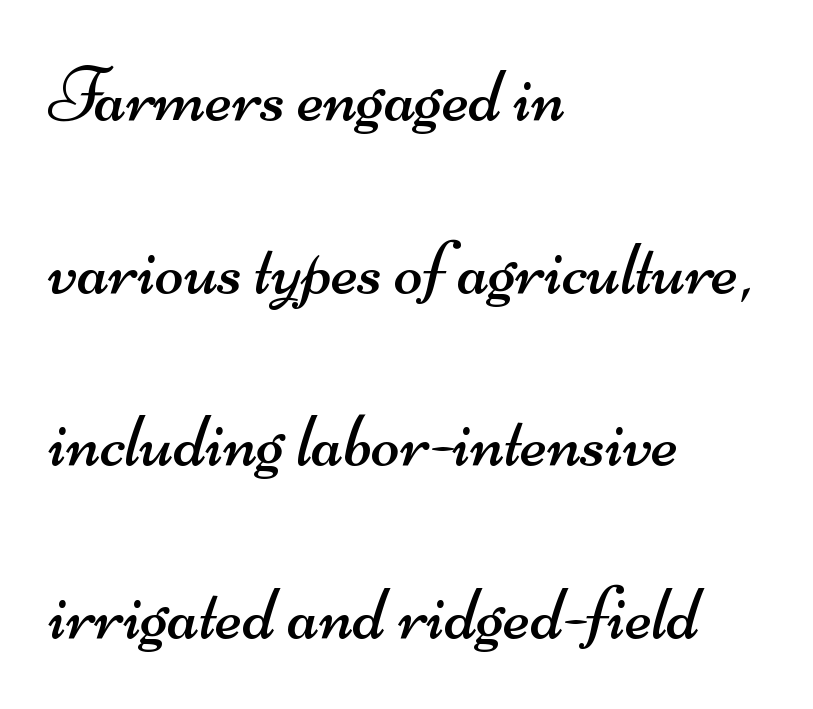
One-word summary of the alignment: left. A light-to-regular cut is what we see here. One glance says open: line gaps are wider than usual. Observe the ordinary spacing: letters are neighbours, not strangers.
